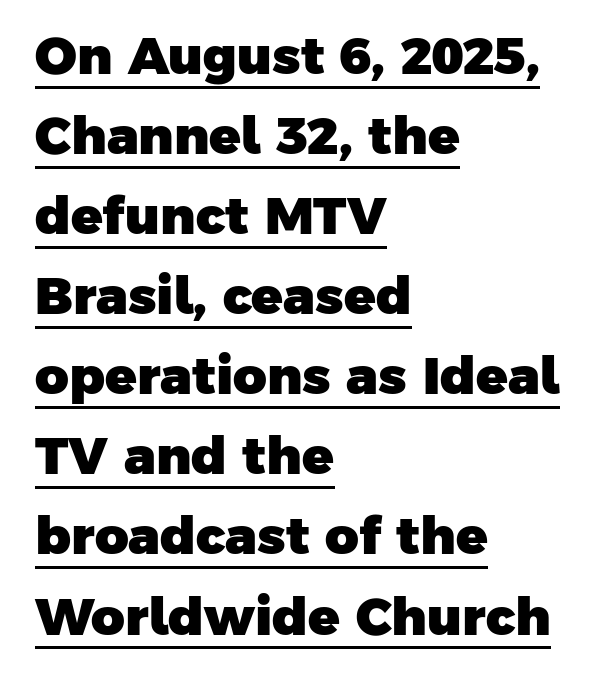
{"serif": "no", "bold": "yes", "weight": "heavy", "width": "normal", "stroke_contrast": "low", "x_height": "medium", "monospaced": "no", "underline": "yes", "align": "left", "line_spacing": "normal", "line_spacing_ratio": 1.54, "letter_spacing": "normal", "letter_spacing_em": 0.0, "glyph_px": 52}
